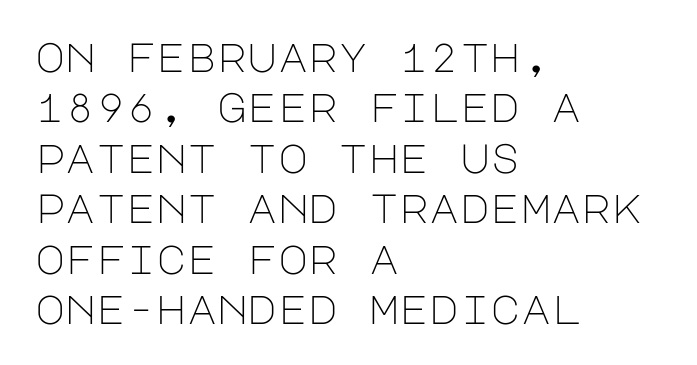
{"serif": "no", "italic": "no", "bold": "no", "weight": "light", "width": "normal", "stroke_contrast": "low", "x_height": "large", "underline": "no", "align": "left", "line_spacing_ratio": 1.23, "letter_spacing": "normal", "letter_spacing_em": 0.0, "glyph_px": 41}
